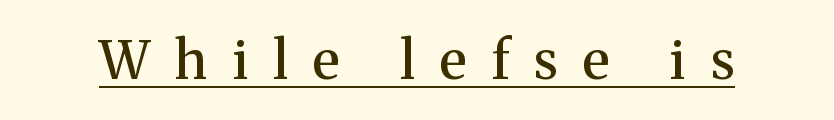
{"serif": "yes", "italic": "no", "bold": "semi", "weight": "semibold", "width": "normal", "stroke_contrast": "medium", "x_height": "medium", "monospaced": "no", "underline": "yes", "letter_spacing": "wide", "letter_spacing_em": 0.47, "glyph_px": 53}
